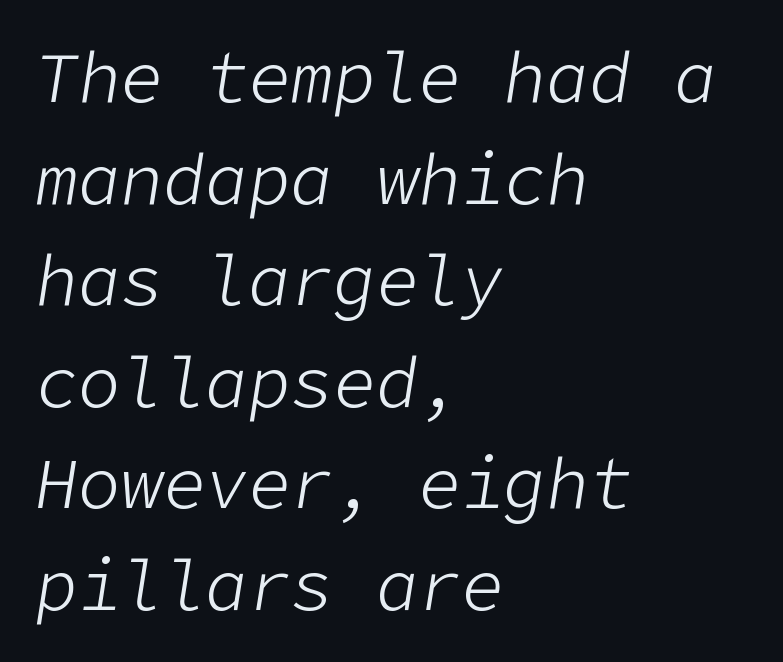
Q: Is the text bold? A: No.
Q: Is the text italic (slanted)? A: Yes, it leans right by about 9 degrees.
Q: Is the text underlined? A: No.
Q: How is the paragraph aligned? A: Left-aligned.
Q: Is the spacing between letters normal or unusually wide? A: Normal.
Q: Is the spacing between lines tight, normal or loose? A: Normal.
Q: Width (condensed, normal, or wide)? A: Normal.
Q: Stroke contrast? A: Low.
Q: x-height? A: Medium.
